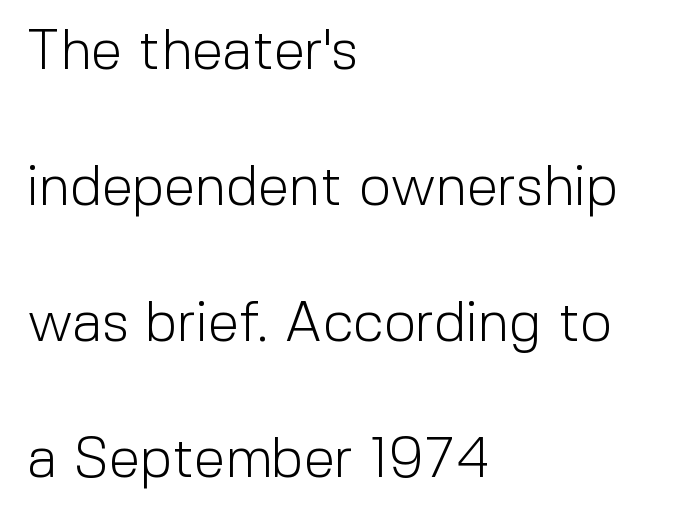
Q: Is the text bold? A: No.
Q: Is the text italic (slanted)? A: No, it is upright.
Q: Is the typeface a serif or a sans-serif typeface? A: Sans-serif.
Q: Is the text underlined? A: No.
Q: How is the paragraph aligned? A: Left-aligned.
Q: Is the spacing between letters normal or unusually wide? A: Normal.
Q: Is the spacing between lines tight, normal or loose? A: Loose.
Q: Width (condensed, normal, or wide)? A: Normal.
Q: x-height? A: Medium.
Q: Monospaced? A: No.
